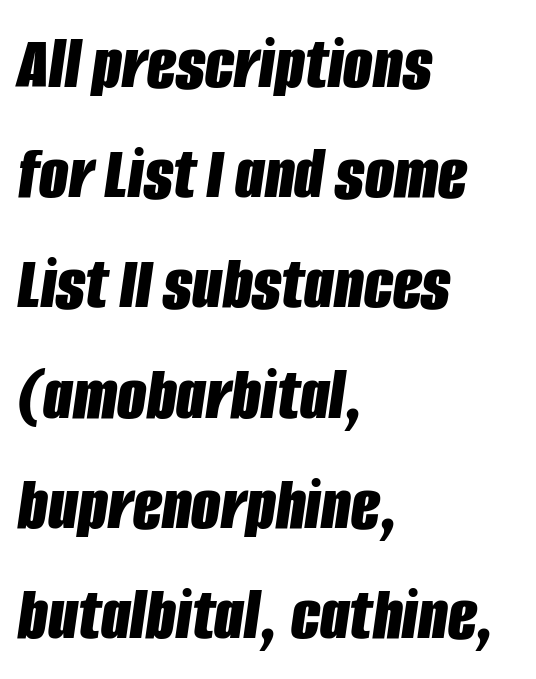
Q: Is the text bold? A: Yes.
Q: Is the text italic (slanted)? A: Yes, it leans right by about 8 degrees.
Q: Is the text underlined? A: No.
Q: How is the paragraph aligned? A: Left-aligned.
Q: Is the spacing between letters normal or unusually wide? A: Normal.
Q: Is the spacing between lines tight, normal or loose? A: Normal.
Q: Width (condensed, normal, or wide)? A: Condensed.
Q: Stroke contrast? A: Low.
Q: x-height? A: Large.
Q: Monospaced? A: No.
